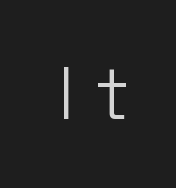
The lettering holds an erect, upright posture throughout. The letters advance in unequal steps, a hallmark of proportional type. What stands out about the letter spacing? Its width — letters are far apart. The text was rendered using a sans face with plain stroke endings.
